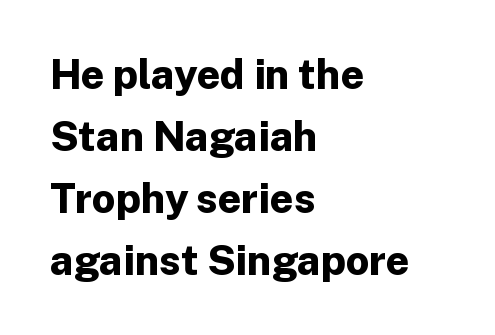
Q: Is the text bold? A: Yes.
Q: Is the text italic (slanted)? A: No, it is upright.
Q: Is the typeface a serif or a sans-serif typeface? A: Sans-serif.
Q: Is the text underlined? A: No.
Q: How is the paragraph aligned? A: Left-aligned.
Q: Is the spacing between letters normal or unusually wide? A: Normal.
Q: Is the spacing between lines tight, normal or loose? A: Normal.
Q: Width (condensed, normal, or wide)? A: Normal.
Q: Stroke contrast? A: Low.
Q: x-height? A: Medium.
Q: Monospaced? A: No.
